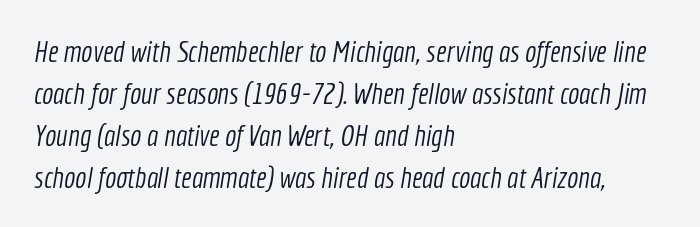
The image shows 30 px light, condensed sans-serif type; set left-aligned, normal line spacing (1.4x), normal letter spacing, not underlined; a medium x-height.
